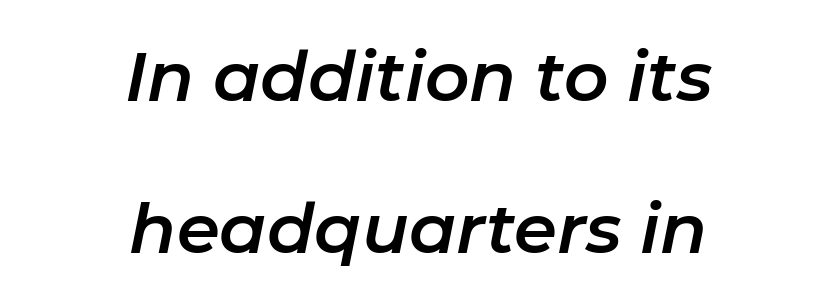
{"italic": "yes", "lean": "right", "slant_degrees": 11, "width": "normal", "stroke_contrast": "low", "x_height": "medium", "monospaced": "no", "underline": "no", "align": "center", "line_spacing": "loose", "line_spacing_ratio": 2.2, "letter_spacing": "normal", "letter_spacing_em": 0.0, "glyph_px": 69}
